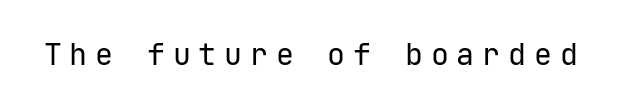
Is the stroke heavy? The answer is a plain regular-or-lighter. You could only call the tracking loose — the letters float apart. Stroke terminals: plain, sans-serif. Descender tails drop into unmarked territory. Tall strokes in this sample are plumb rather than angled.
